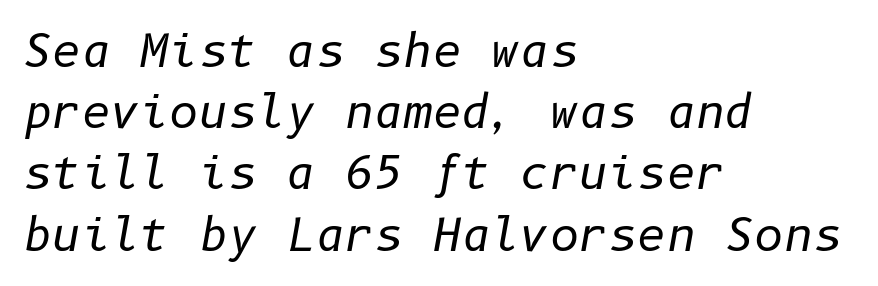
Q: Is the text bold? A: No.
Q: Is the text italic (slanted)? A: Yes, it leans right by about 10 degrees.
Q: Is the text underlined? A: No.
Q: How is the paragraph aligned? A: Left-aligned.
Q: Is the spacing between letters normal or unusually wide? A: Normal.
Q: Is the spacing between lines tight, normal or loose? A: Normal.
Q: Width (condensed, normal, or wide)? A: Normal.
Q: Stroke contrast? A: Low.
Q: x-height? A: Medium.
